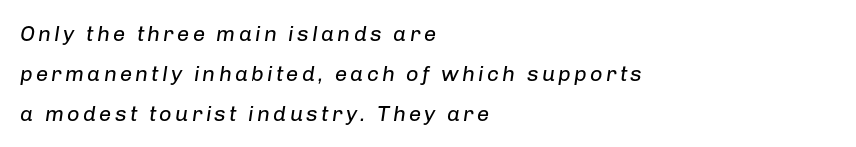
The image shows 22 px text type, italic (leaning right); set left-aligned, line spacing 1.81x, not underlined.
